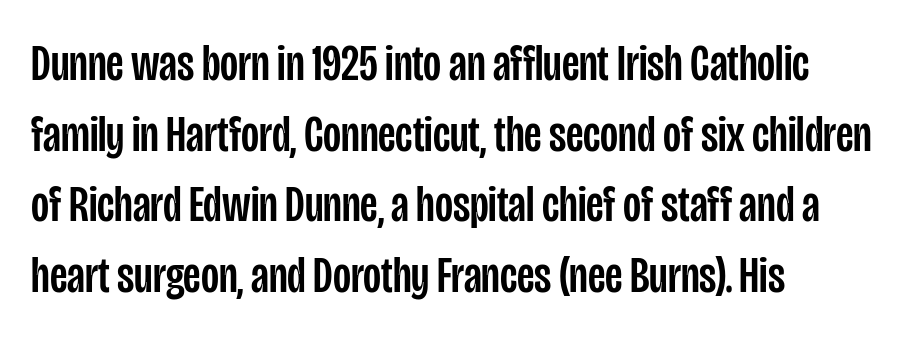
The image shows 52 px condensed sans-serif type, upright; set left-aligned, normal line spacing (1.36x), normal letter spacing, not underlined; low stroke contrast and a large x-height.
